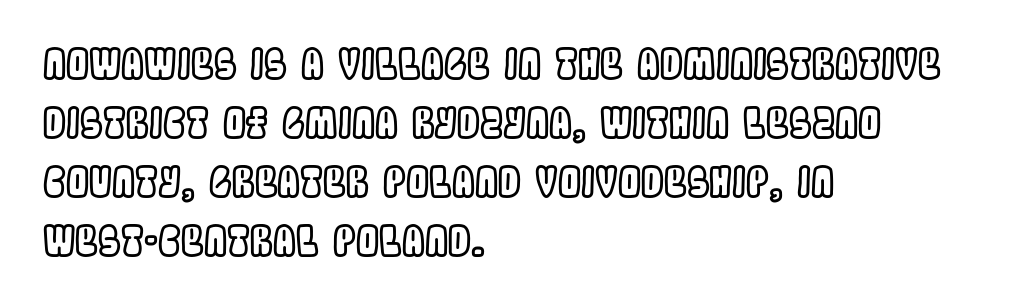
Underline: absent. The leading is moderate, giving the passage an even texture. These lines are set flush left with a ragged right edge. These lines were composed using upright roman letters. The type is set solid horizontally, with unmodified tracking. Varying glyph widths throughout — classic text-font behaviour.
